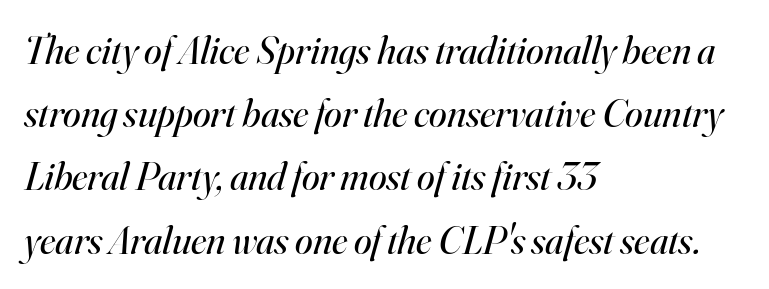
{"serif": "yes", "italic": "yes", "lean": "right", "slant_degrees": 16, "bold": "no", "weight": "regular", "width": "normal", "stroke_contrast": "high", "x_height": "small", "monospaced": "no", "underline": "no", "align": "left", "line_spacing": "normal", "line_spacing_ratio": 1.58, "letter_spacing": "normal", "letter_spacing_em": 0.0, "glyph_px": 40}
